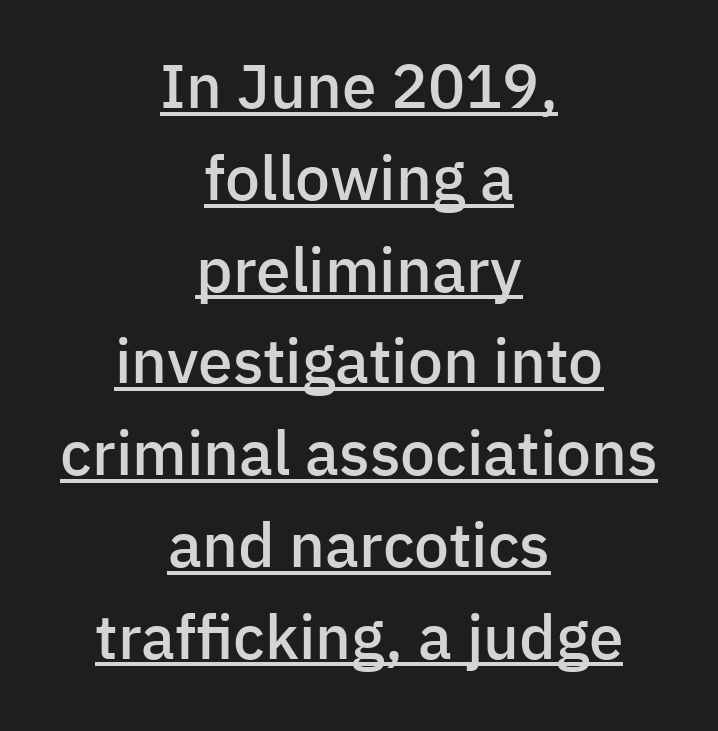
The image shows 62 px semibold sans-serif type, upright; set centered, normal line spacing (1.48x), normal letter spacing, underlined; low stroke contrast and a medium x-height.
